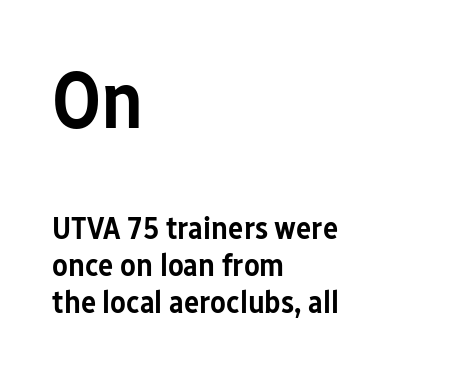
The image shows 80 px semibold, condensed sans-serif type, upright; set left-aligned, tight line spacing (1.15x), normal letter spacing, not underlined; the first (top) block is 2.5x larger; low stroke contrast and a medium x-height.
